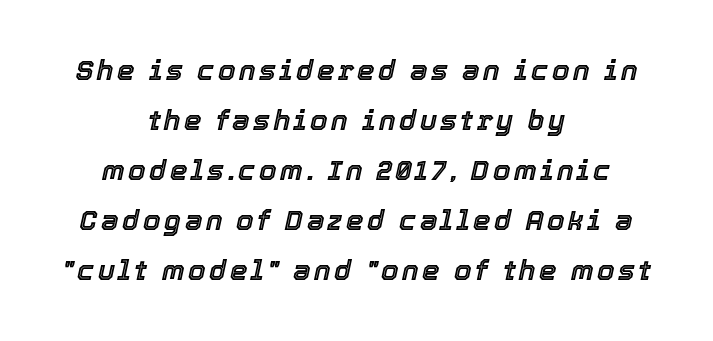
Q: Is the text italic (slanted)? A: Yes, it leans right by about 12 degrees.
Q: Is the text underlined? A: No.
Q: How is the paragraph aligned? A: Centered.
Q: Width (condensed, normal, or wide)? A: Normal.
Q: x-height? A: Medium.
Q: Monospaced? A: No.
